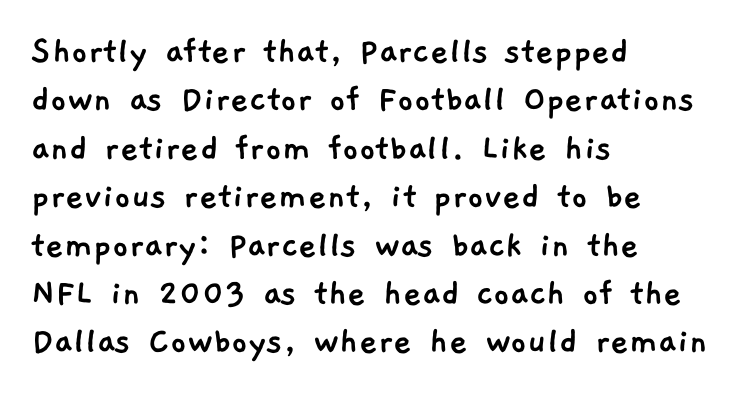
The image shows 40 px sans-serif type; set left-aligned, line spacing 1.21x, normal letter spacing, not underlined; low stroke contrast and a medium x-height.
